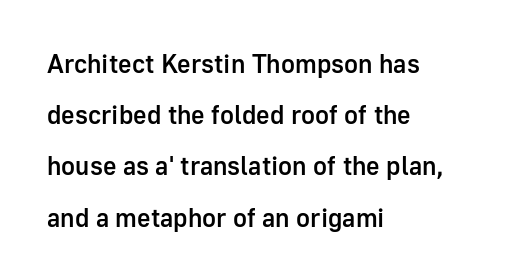
Ordinary non-slanted type is in use. Nothing unusual about the tracking: characters are spaced as the font intends. The space beneath each line is pristine and unruled. The designer dialed line spacing up above the default. Strokes here are thickened, but only to semibold level.
